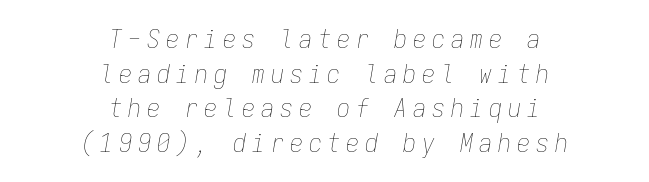
{"italic": "yes", "lean": "right", "slant_degrees": 9, "bold": "no", "underline": "no", "align": "center", "line_spacing": "normal", "line_spacing_ratio": 1.33, "letter_spacing": "wide", "letter_spacing_em": 0.23, "glyph_px": 26}
